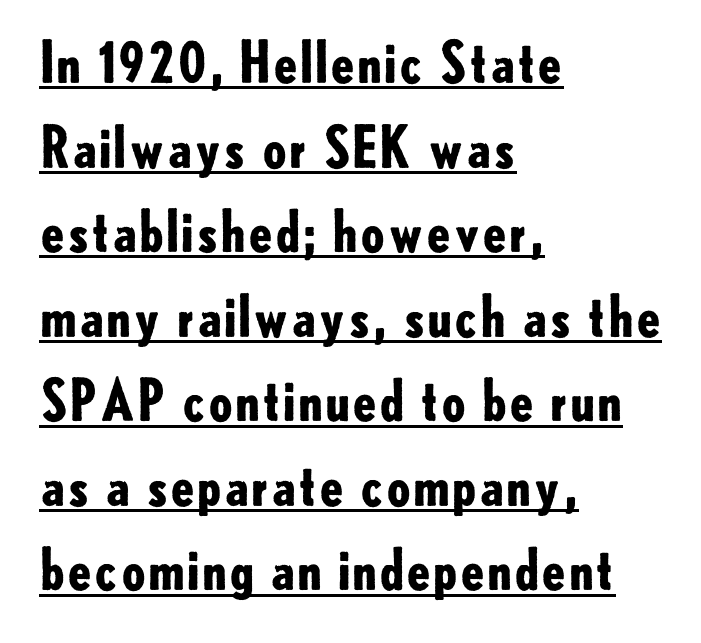
{"serif": "no", "italic": "no", "bold": "yes", "weight": "bold", "width": "normal", "stroke_contrast": "low", "x_height": "small", "monospaced": "no", "underline": "yes", "align": "left", "line_spacing": "normal", "line_spacing_ratio": 1.51, "letter_spacing": "normal", "letter_spacing_em": 0.0, "glyph_px": 56}
